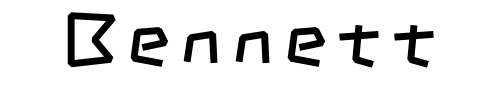
{"serif": "no", "bold": "no", "weight": "regular", "width": "condensed", "stroke_contrast": "low", "x_height": "large", "monospaced": "no", "underline": "no", "glyph_px": 73}
